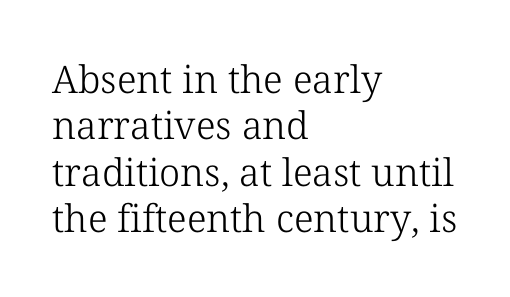
{"serif": "yes", "italic": "no", "bold": "no", "weight": "light", "width": "normal", "stroke_contrast": "low", "x_height": "medium", "monospaced": "no", "underline": "no", "align": "left", "line_spacing_ratio": 1.22, "letter_spacing": "normal", "letter_spacing_em": 0.0, "glyph_px": 38}
